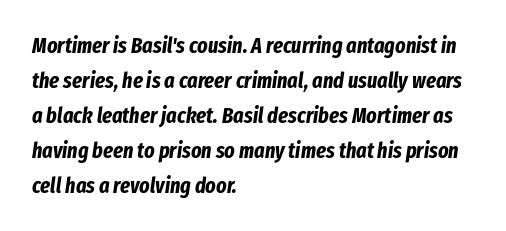
The image shows 22 px bold type, italic (leaning right); set left-aligned, normal line spacing (1.59x), normal letter spacing, not underlined.
